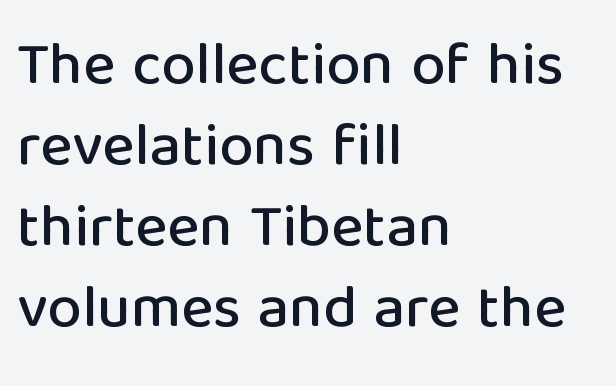
{"serif": "no", "italic": "no", "width": "normal", "stroke_contrast": "low", "x_height": "medium", "monospaced": "no", "underline": "no", "align": "left", "line_spacing": "normal", "line_spacing_ratio": 1.33, "letter_spacing": "normal", "letter_spacing_em": 0.0, "glyph_px": 61}
